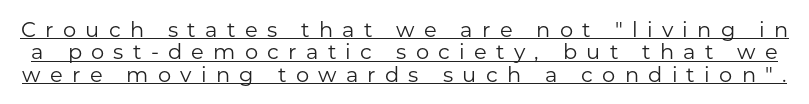
Q: Is the text bold? A: No.
Q: Is the text italic (slanted)? A: No, it is upright.
Q: Is the text underlined? A: Yes.
Q: Is the spacing between letters normal or unusually wide? A: Unusually wide.
Q: Is the spacing between lines tight, normal or loose? A: Tight.
